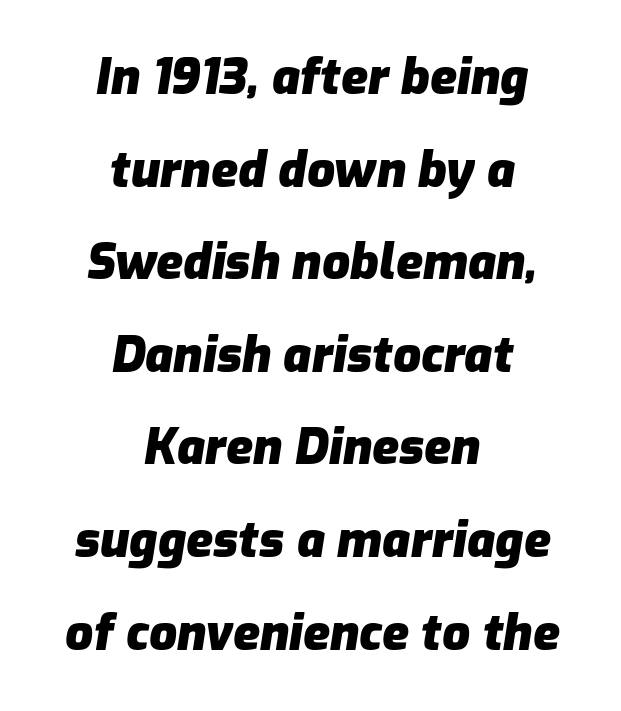
{"italic": "yes", "lean": "right", "slant_degrees": 9, "bold": "yes", "weight": "heavy", "width": "normal", "stroke_contrast": "low", "x_height": "medium", "monospaced": "no", "underline": "no", "align": "center", "line_spacing_ratio": 1.89, "letter_spacing": "normal", "letter_spacing_em": 0.0, "glyph_px": 49}
